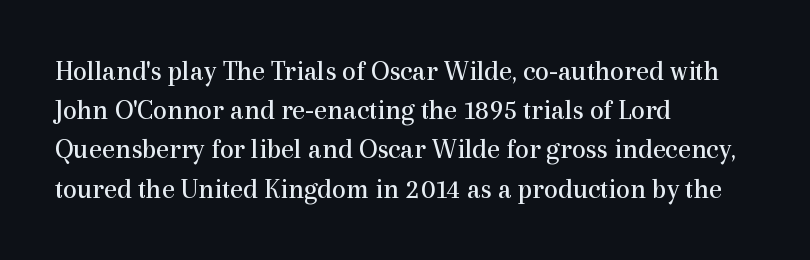
Q: Is the text bold? A: No.
Q: Is the text italic (slanted)? A: No, it is upright.
Q: Is the typeface a serif or a sans-serif typeface? A: Serif.
Q: Is the text underlined? A: No.
Q: How is the paragraph aligned? A: Left-aligned.
Q: Is the spacing between letters normal or unusually wide? A: Normal.
Q: Is the spacing between lines tight, normal or loose? A: Normal.
Q: Width (condensed, normal, or wide)? A: Normal.
Q: x-height? A: Medium.
Q: Monospaced? A: No.
